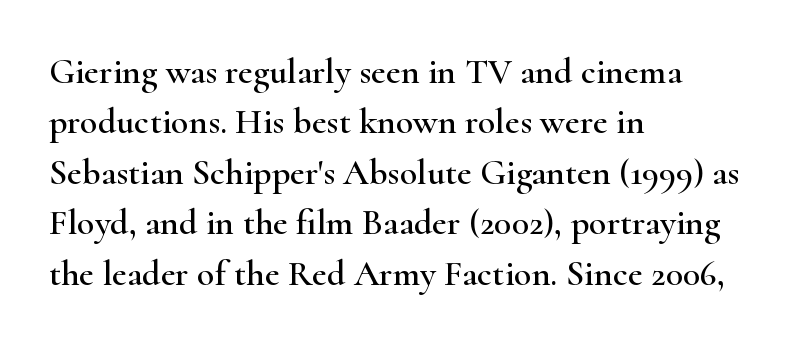
{"serif": "yes", "italic": "no", "width": "wide", "stroke_contrast": "high", "x_height": "small", "monospaced": "no", "underline": "no", "align": "left", "line_spacing": "normal", "line_spacing_ratio": 1.4, "letter_spacing": "normal", "letter_spacing_em": 0.0, "glyph_px": 36}
